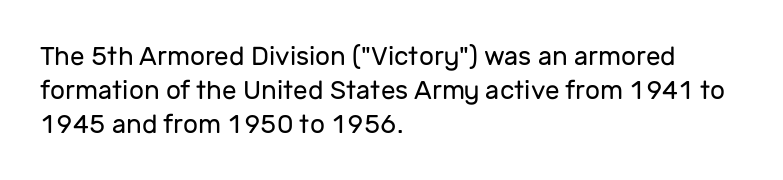
{"italic": "no", "bold": "no", "underline": "no", "align": "left", "line_spacing": "normal", "line_spacing_ratio": 1.3, "letter_spacing": "normal", "letter_spacing_em": 0.0, "glyph_px": 26}
